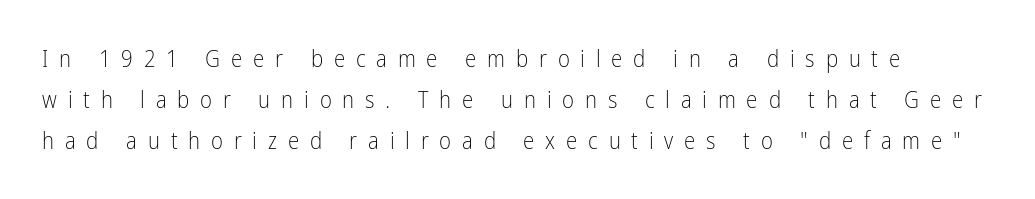
Q: Is the text bold? A: No.
Q: Is the text italic (slanted)? A: No, it is upright.
Q: Is the text underlined? A: No.
Q: Is the spacing between letters normal or unusually wide? A: Unusually wide.
